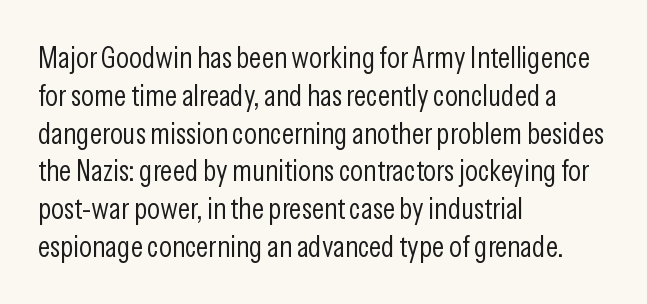
The image shows 30 px light, condensed sans-serif type, upright; set left-aligned, normal line spacing (1.26x), normal letter spacing, not underlined; low stroke contrast and a medium x-height.
